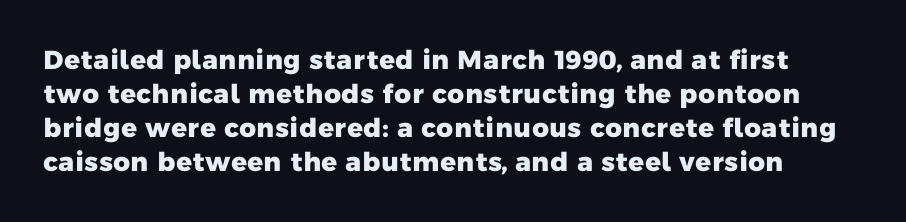
A dark, heavy texture on the line: the type is bold. Descender tails drop into unmarked territory. Glyph-to-glyph distance matches everyday printed text. One glance says typical: line gaps are just what's usual.
